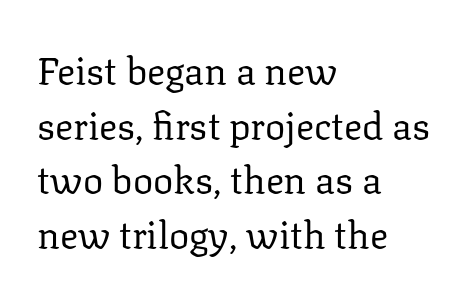
A roman cut, with each character standing at attention. Plain, unruled lines of type. Between one letter and the next there's only the usual sliver of space. Spacing verdict: proportional, widths tailored to each character. Heaviness? Minimal to ordinary, like unemphasized prose.
